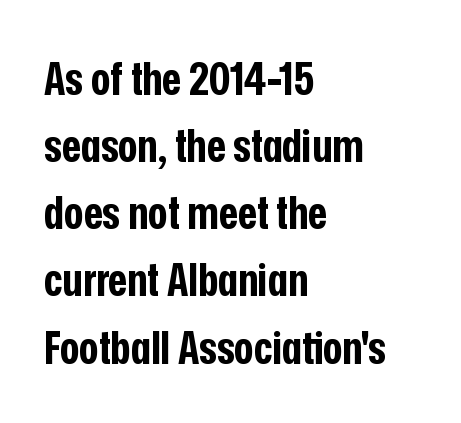
{"serif": "no", "italic": "no", "bold": "yes", "weight": "bold", "width": "condensed", "stroke_contrast": "low", "x_height": "medium", "monospaced": "no", "underline": "no", "align": "left", "line_spacing": "normal", "line_spacing_ratio": 1.46, "letter_spacing": "normal", "letter_spacing_em": 0.0, "glyph_px": 46}
